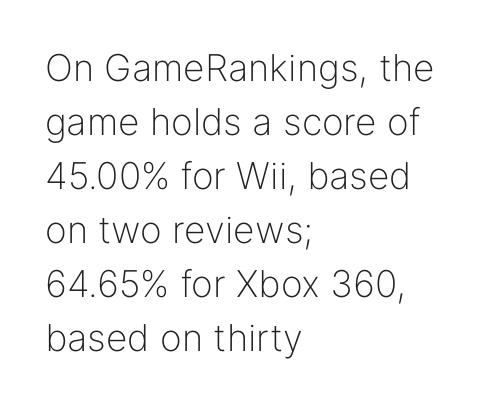
Normally led — the rows are evenly, conventionally spaced. Varying glyph widths throughout — classic text-font behaviour. The ragged edge is on the right, which tells us the setting is flush left. The characters display no serif detailing; their extremities are plain. Weight: not bold — regular or lighter. Posture: straight, roman, zero tilt.
